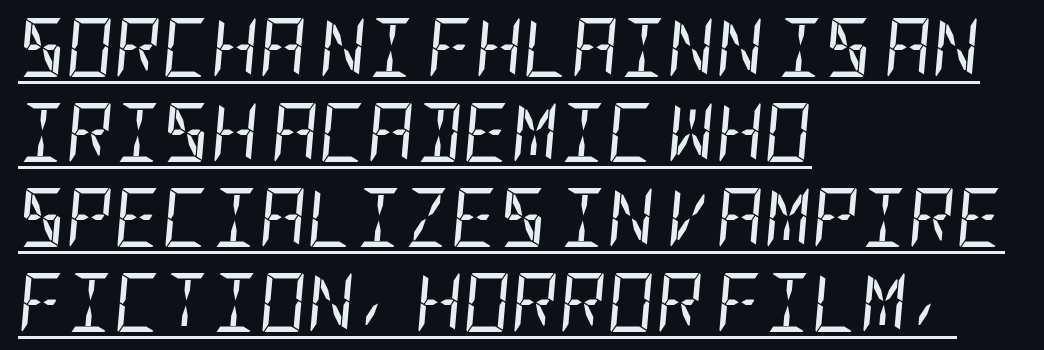
Reading down the column, the eye jumps a familiar distance to each next line. Rendered with sloped, italic letterforms. Weight: not bold — regular or lighter. The tracking reads as untouched default to a designer's eye. Each line starts at the same left margin while the right side varies.
